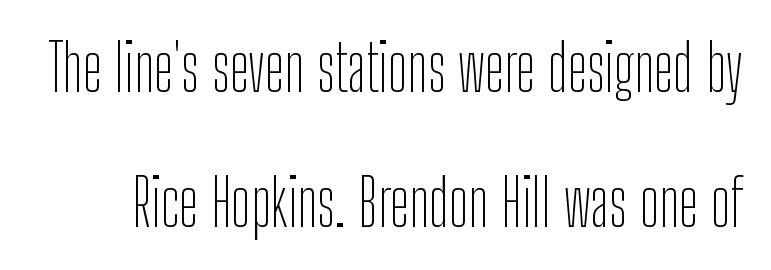
{"serif": "no", "italic": "no", "bold": "no", "weight": "thin", "width": "condensed", "stroke_contrast": "low", "x_height": "medium", "monospaced": "no", "underline": "no", "line_spacing": "loose", "line_spacing_ratio": 2.08, "letter_spacing": "normal", "letter_spacing_em": 0.0, "glyph_px": 65}
